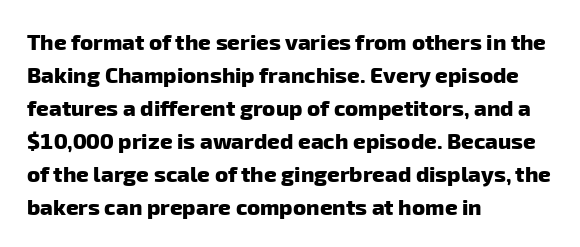
The words here are not underlined. The gaps between neighbouring characters are ordinary and unremarkable. The strokes are fattened all the way to bold. Summary of vertical rhythm: regular, with standard interline spacing. The paragraph has a hard left edge and a soft right edge.
